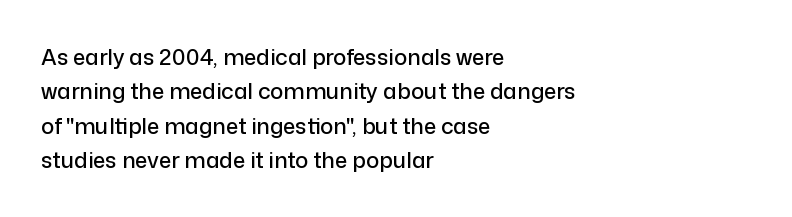
Q: Is the text italic (slanted)? A: No, it is upright.
Q: Is the text underlined? A: No.
Q: How is the paragraph aligned? A: Left-aligned.
Q: Is the spacing between letters normal or unusually wide? A: Normal.
Q: Is the spacing between lines tight, normal or loose? A: Normal.
